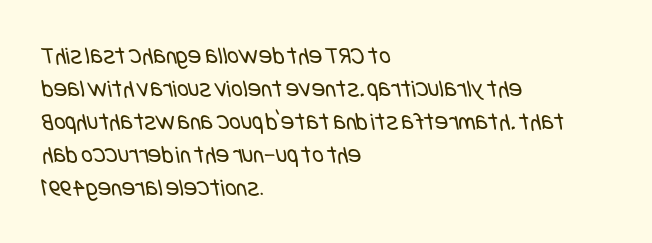
{"bold": "no", "underline": "no", "align": "left", "line_spacing": "normal", "line_spacing_ratio": 1.32, "letter_spacing": "normal", "letter_spacing_em": 0.0, "glyph_px": 25}
